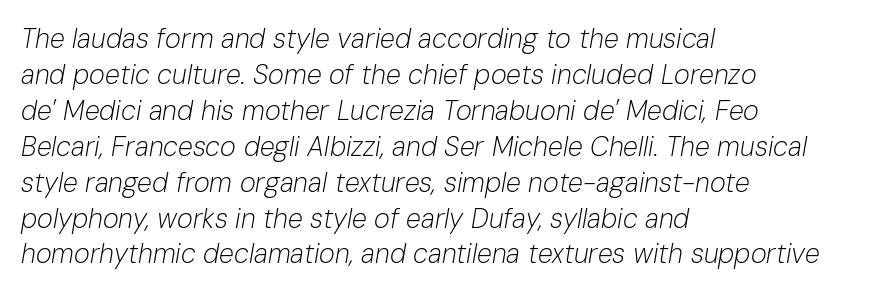
The image shows 27 px text type, italic (leaning right); set left-aligned, normal line spacing (1.33x), normal letter spacing, not underlined.
